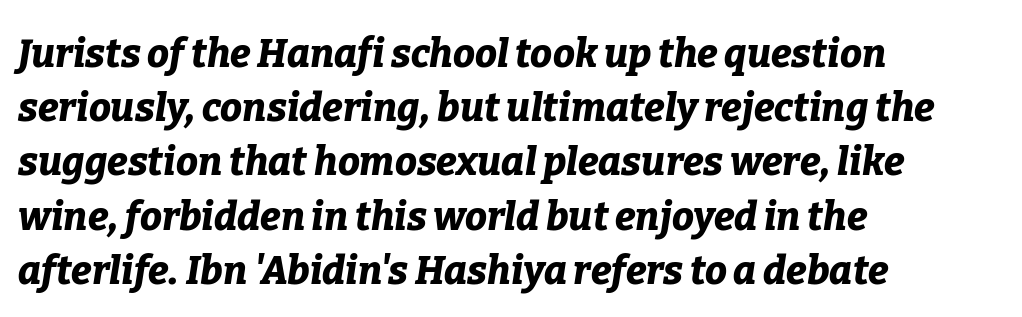
{"italic": "yes", "lean": "right", "slant_degrees": 9, "bold": "yes", "weight": "bold", "width": "normal", "stroke_contrast": "low", "x_height": "medium", "monospaced": "no", "underline": "no", "align": "left", "line_spacing": "normal", "line_spacing_ratio": 1.39, "letter_spacing": "normal", "letter_spacing_em": 0.0, "glyph_px": 39}
